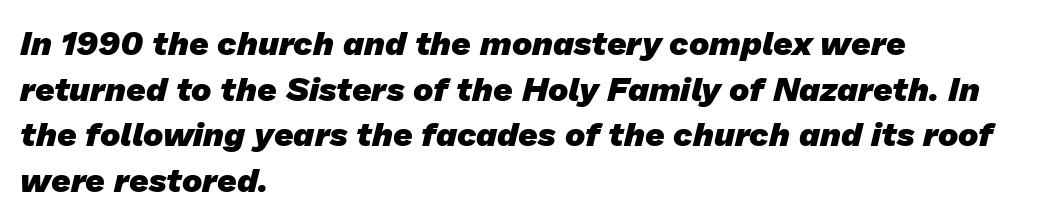
{"serif": "no", "bold": "yes", "weight": "heavy", "width": "normal", "stroke_contrast": "low", "x_height": "medium", "monospaced": "no", "underline": "no", "align": "left", "line_spacing": "normal", "line_spacing_ratio": 1.34, "letter_spacing": "normal", "letter_spacing_em": 0.0, "glyph_px": 34}
